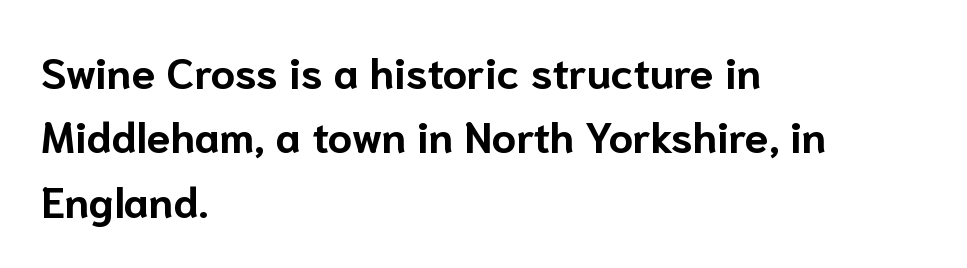
The image shows 43 px bold sans-serif type, upright; set left-aligned, normal line spacing (1.5x), normal letter spacing, not underlined; low stroke contrast and a medium x-height.
